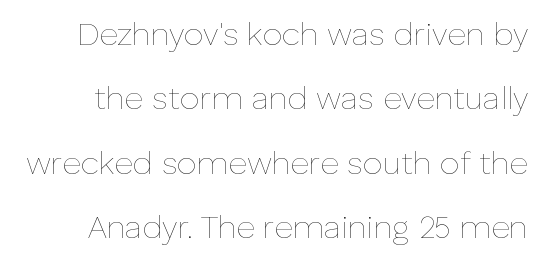
The image shows 32 px thin type, upright; set loose line spacing (2.01x), normal letter spacing, not underlined; low stroke contrast and a medium x-height.
